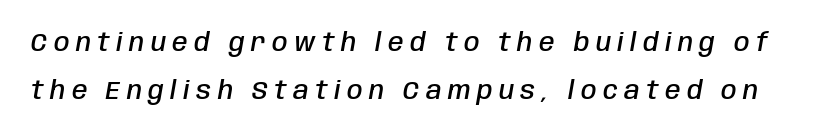
{"italic": "yes", "lean": "right", "slant_degrees": 10, "bold": "semi", "underline": "no", "line_spacing": "loose", "line_spacing_ratio": 1.94, "letter_spacing": "wide", "letter_spacing_em": 0.26, "glyph_px": 25}
